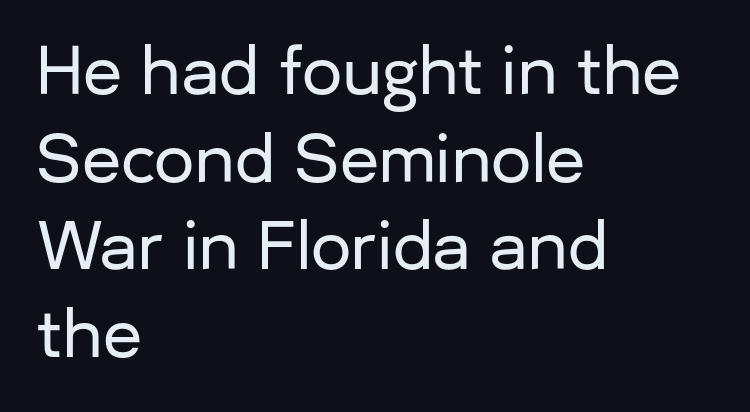
Q: Is the text italic (slanted)? A: No, it is upright.
Q: Is the typeface a serif or a sans-serif typeface? A: Sans-serif.
Q: Is the text underlined? A: No.
Q: How is the paragraph aligned? A: Left-aligned.
Q: Is the spacing between letters normal or unusually wide? A: Normal.
Q: Is the spacing between lines tight, normal or loose? A: Normal.
Q: Width (condensed, normal, or wide)? A: Normal.
Q: Stroke contrast? A: Low.
Q: x-height? A: Medium.
Q: Monospaced? A: No.
